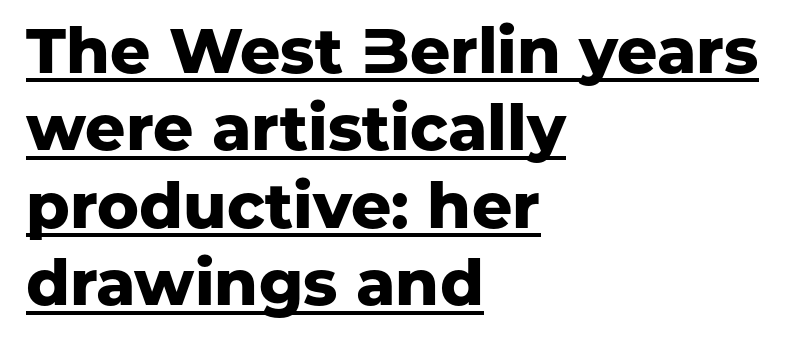
{"serif": "no", "italic": "no", "bold": "yes", "weight": "heavy", "width": "normal", "stroke_contrast": "low", "x_height": "medium", "monospaced": "no", "underline": "yes", "align": "left", "line_spacing_ratio": 1.23, "letter_spacing": "normal", "letter_spacing_em": 0.0, "glyph_px": 63}
